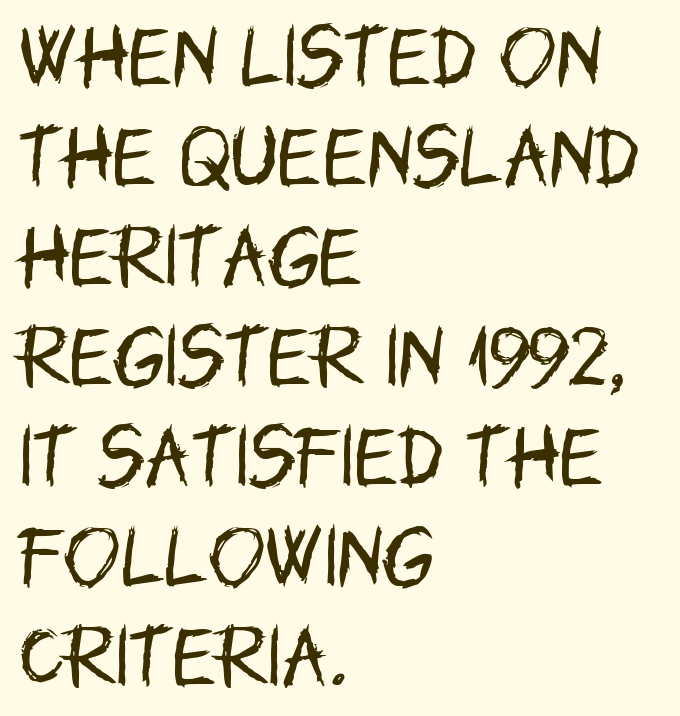
Q: Is the text bold? A: No.
Q: Is the text italic (slanted)? A: No, it is upright.
Q: Is the typeface a serif or a sans-serif typeface? A: Sans-serif.
Q: Is the text underlined? A: No.
Q: How is the paragraph aligned? A: Left-aligned.
Q: Is the spacing between letters normal or unusually wide? A: Normal.
Q: Is the spacing between lines tight, normal or loose? A: Normal.
Q: Width (condensed, normal, or wide)? A: Condensed.
Q: Stroke contrast? A: Low.
Q: x-height? A: Large.
Q: Monospaced? A: No.
